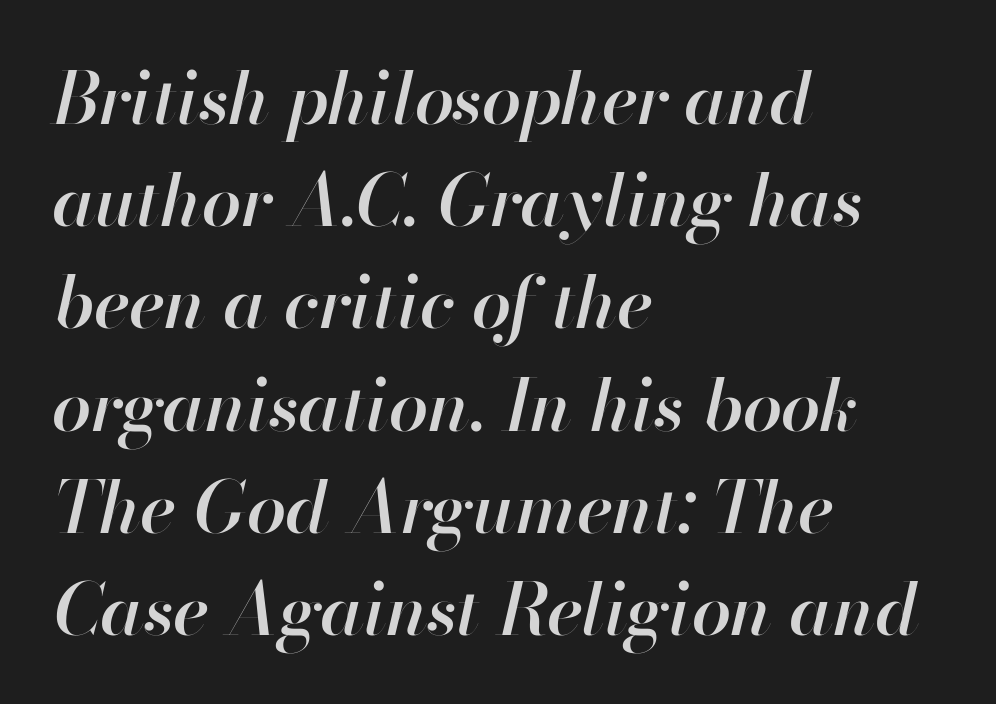
{"italic": "yes", "lean": "right", "slant_degrees": 13, "bold": "semi", "weight": "semibold", "width": "normal", "stroke_contrast": "high", "x_height": "small", "monospaced": "no", "underline": "no", "align": "left", "line_spacing": "normal", "line_spacing_ratio": 1.44, "letter_spacing": "normal", "letter_spacing_em": 0.0, "glyph_px": 71}
